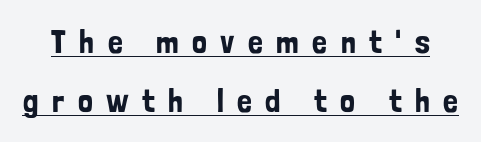
The image shows 33 px condensed sans-serif type, upright; set line spacing 1.79x, unusually wide letter spacing (+0.41 em), underlined; low stroke contrast and a medium x-height.
